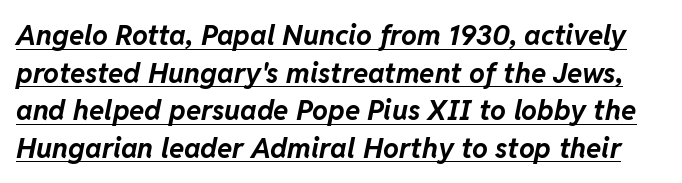
Summary of weight: heavy, a full bold. Characters follow at the spacing the type designer built in. Students, observe the line beneath the letters — that is underlining. Do the characters align in a grid? No, the font is proportional. Interline gaps are of average width in this sample.
